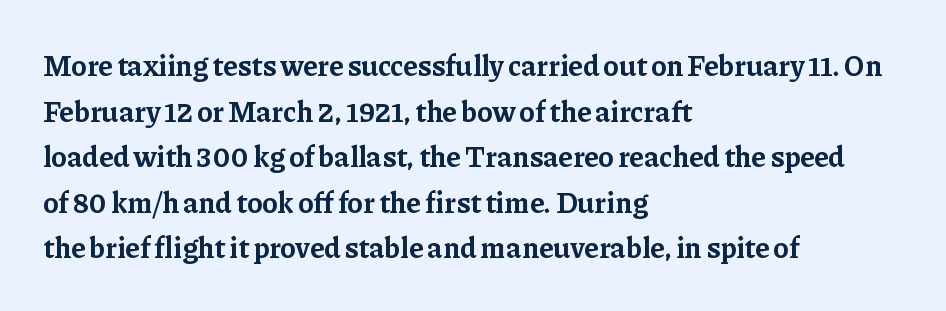
If you drew a ruler down the left edge, every line would touch it. Typographic density is high because the face is bold. The characters display serif detailing at their extremities. Proportional: the letters do not fall into vertical columns. This sample uses an upright cut, with every glyph sitting square on the baseline.
